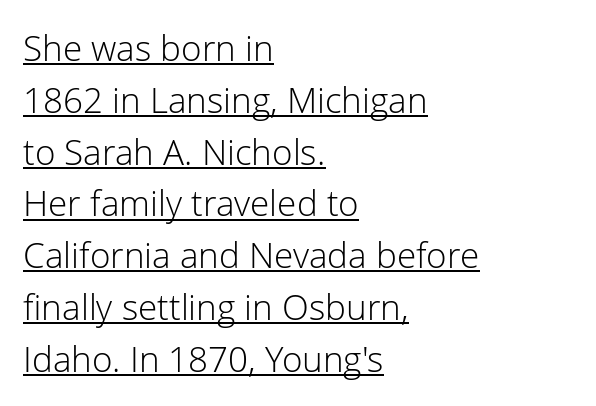
The image shows 35 px light sans-serif type, upright; set left-aligned, normal line spacing (1.48x), normal letter spacing, underlined; low stroke contrast and a medium x-height.
